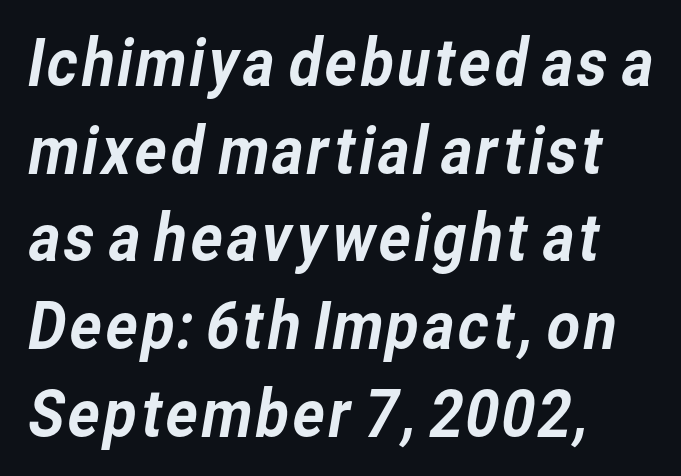
Leading matches the norm, producing a regular column. Alignment: flush left. Check where the strokes stop: nothing finishes them off — pure sans. How are the letters spaced? Ordinarily, with no added tracking. The strip under each line holds only bare page. Do the characters align in a grid? No, the font is proportional.
